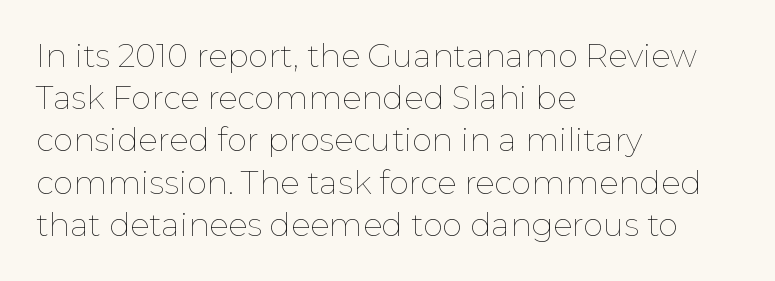
Q: Is the text bold? A: No.
Q: Is the text italic (slanted)? A: No, it is upright.
Q: Is the text underlined? A: No.
Q: How is the paragraph aligned? A: Left-aligned.
Q: Is the spacing between letters normal or unusually wide? A: Normal.
Q: Is the spacing between lines tight, normal or loose? A: Normal.
Q: Width (condensed, normal, or wide)? A: Normal.
Q: Stroke contrast? A: Low.
Q: x-height? A: Medium.
Q: Monospaced? A: No.
